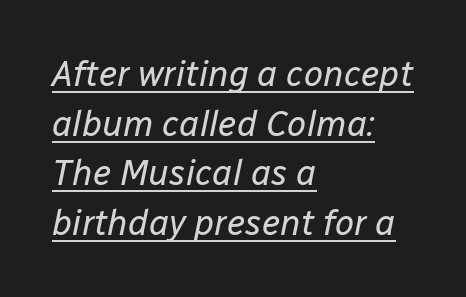
{"italic": "yes", "lean": "right", "slant_degrees": 12, "bold": "no", "weight": "regular", "width": "normal", "stroke_contrast": "low", "x_height": "medium", "monospaced": "no", "underline": "yes", "align": "left", "line_spacing": "normal", "line_spacing_ratio": 1.42, "letter_spacing": "normal", "letter_spacing_em": 0.0, "glyph_px": 35}
